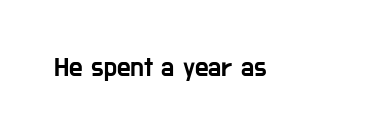
The image shows 27 px text type, upright; set normal letter spacing, not underlined.
